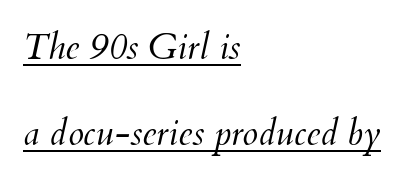
Honestly, the underline is the first thing you notice here. Glyph-to-glyph distance matches everyday printed text. Is there much room between lines? Yes — plenty of vertical air separates them. Looking at the ascenders, they clearly lean. The compositor pushed each line to the left boundary.
